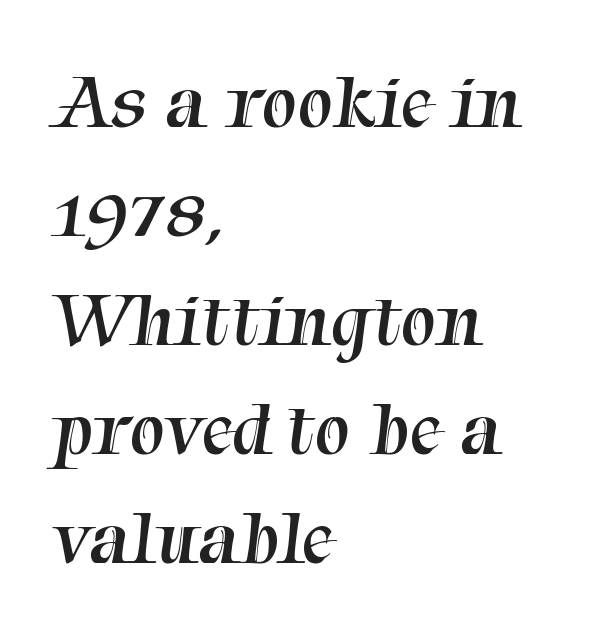
{"serif": "yes", "bold": "no", "weight": "regular", "width": "normal", "stroke_contrast": "medium", "x_height": "medium", "monospaced": "no", "underline": "no", "align": "left", "line_spacing": "normal", "line_spacing_ratio": 1.38, "letter_spacing": "normal", "letter_spacing_em": 0.0, "glyph_px": 79}
